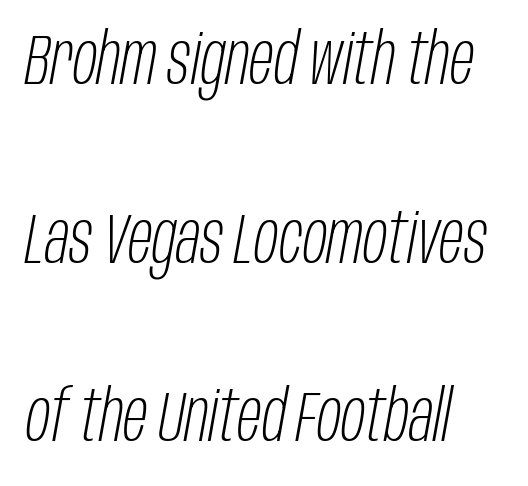
If you drew a line through each stem, it would be angled. Casual observation: everything's shoved over to the left. Stroke mass is kept to a normal reading level or below. The gaps between neighbouring characters are ordinary and unremarkable.
